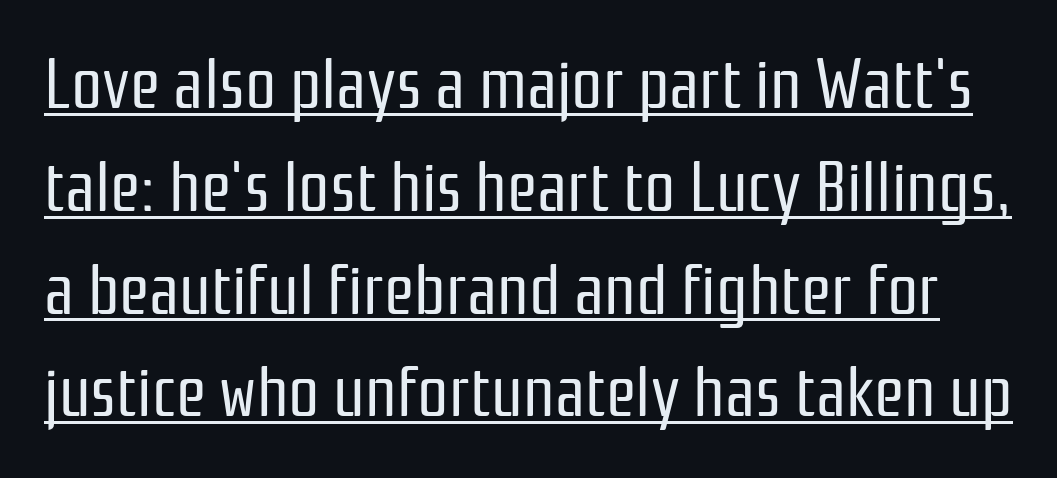
The image shows 69 px regular-weight, condensed sans-serif type, upright; set normal line spacing (1.49x), normal letter spacing, underlined; low stroke contrast and a medium x-height.
